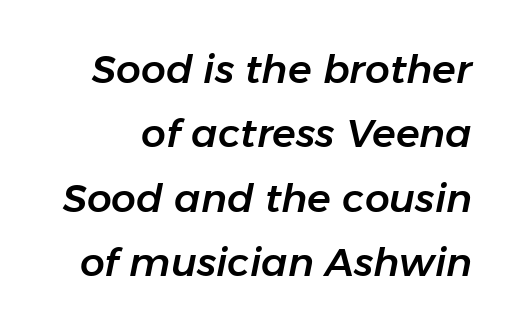
Q: Is the text italic (slanted)? A: Yes, it leans right by about 11 degrees.
Q: Is the text underlined? A: No.
Q: Is the spacing between letters normal or unusually wide? A: Normal.
Q: Is the spacing between lines tight, normal or loose? A: Normal.
Q: Width (condensed, normal, or wide)? A: Normal.
Q: Stroke contrast? A: Low.
Q: x-height? A: Medium.
Q: Monospaced? A: No.
